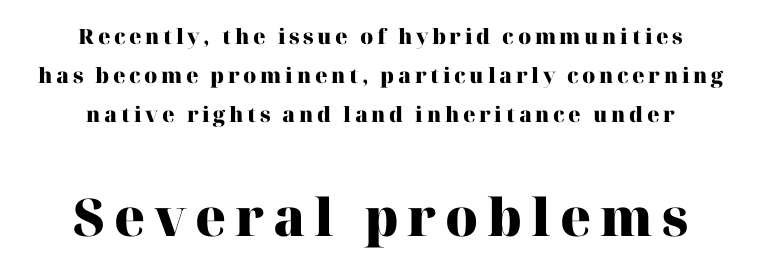
The image shows 52 px heavy serif type, upright; set centered, line spacing 1.86x, not underlined; the second (bottom) block is 2.48x larger; high stroke contrast and a medium x-height.
